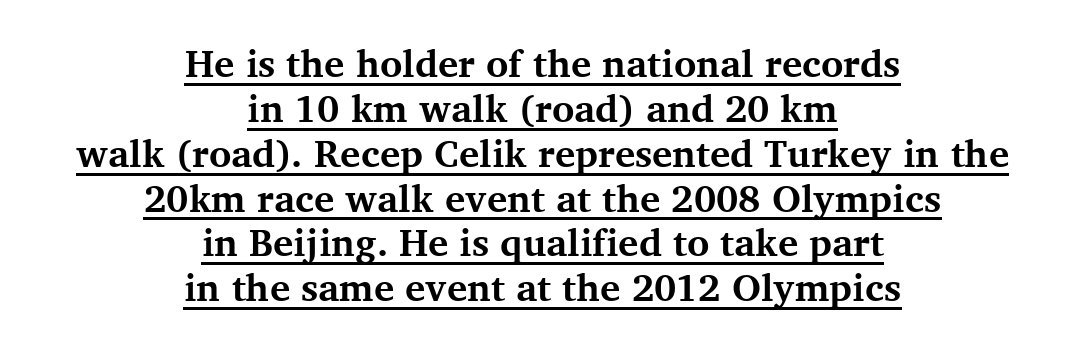
Q: Is the text bold? A: Yes.
Q: Is the text italic (slanted)? A: No, it is upright.
Q: Is the typeface a serif or a sans-serif typeface? A: Serif.
Q: Is the text underlined? A: Yes.
Q: How is the paragraph aligned? A: Centered.
Q: Is the spacing between letters normal or unusually wide? A: Normal.
Q: Width (condensed, normal, or wide)? A: Normal.
Q: Stroke contrast? A: Medium.
Q: x-height? A: Medium.
Q: Monospaced? A: No.
